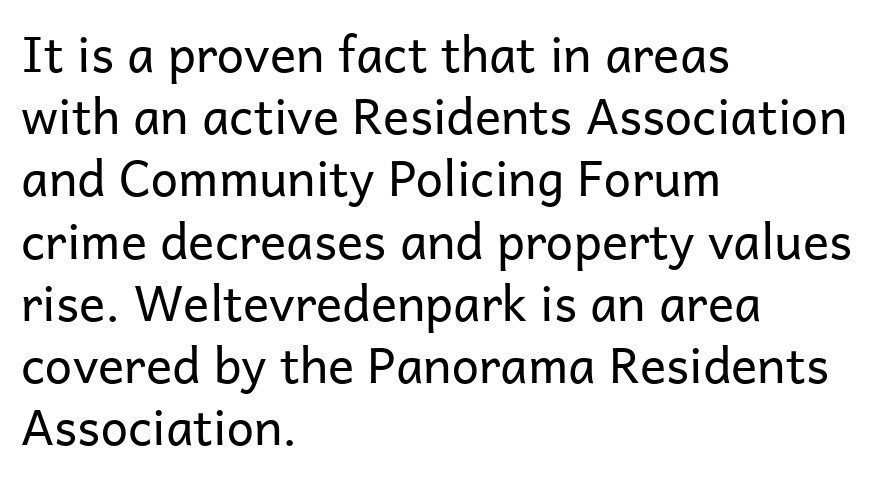
You can tell it's not italic because the verticals are truly vertical. The passage shown is typeset with a sans-serif family. You could call the tracking neutral — neither tight nor loose. These lines sit exactly where default settings would place them. Unbolded letterforms with no extra heft.
